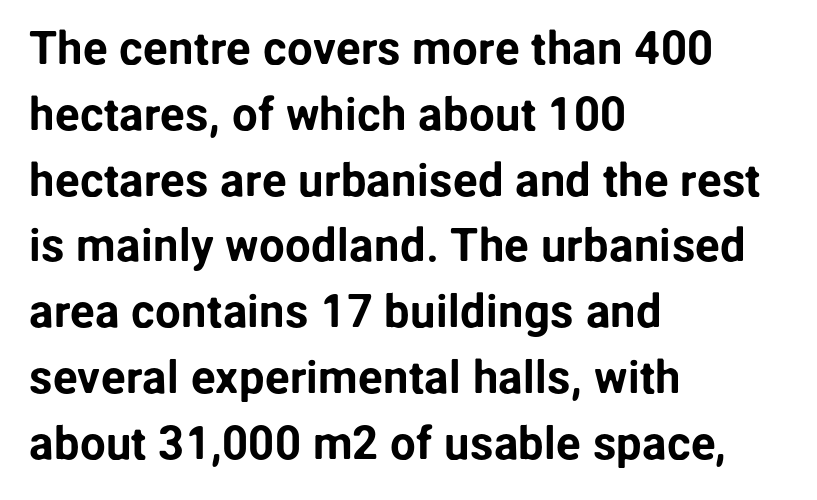
The block of text has a typical density, with ordinary space between rows. No italicization has been applied; the sample stays upright. The passage shown is typeset with a sans-serif family. Line beginnings align vertically; line endings do not. Students, note that the glyphs here touch the page at normal intervals. The space beneath each line is pristine and unruled.
